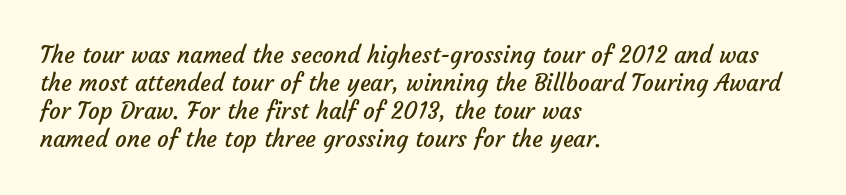
The image shows 23 px text type; set left-aligned, line spacing 1.22x, normal letter spacing, not underlined.
